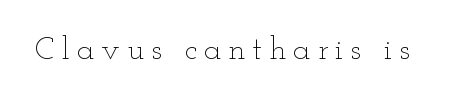
The image shows 32 px thin, wide type, upright; set unusually wide letter spacing (+0.22 em), not underlined; low stroke contrast and a small x-height.
